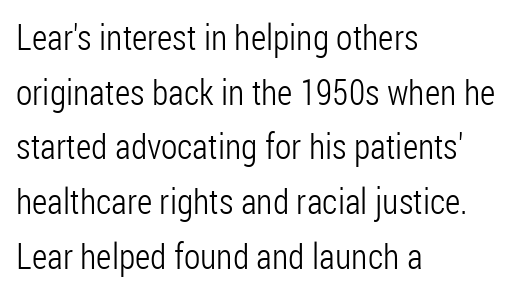
The image shows 36 px light, condensed sans-serif type, upright; set left-aligned, normal line spacing (1.52x), normal letter spacing, not underlined; low stroke contrast and a medium x-height.
